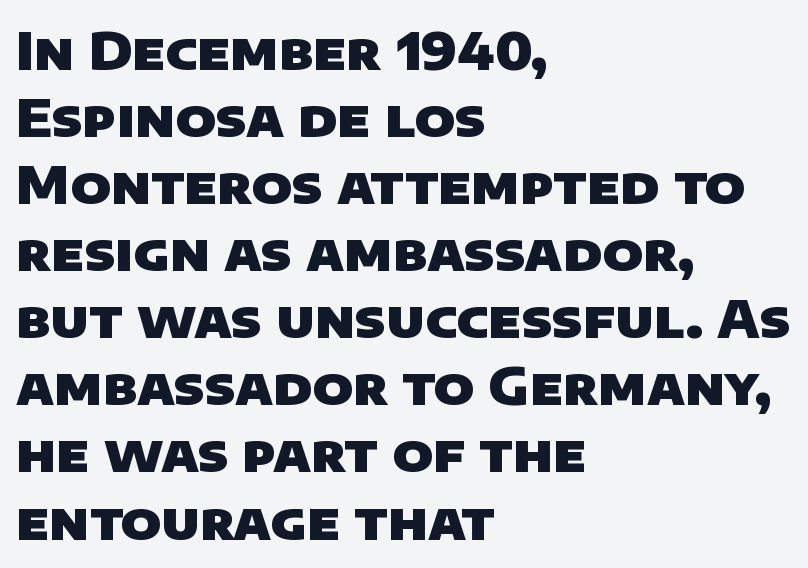
The image shows 52 px heavy sans-serif type; set left-aligned, normal line spacing (1.29x), normal letter spacing, not underlined; low stroke contrast and a large x-height.
